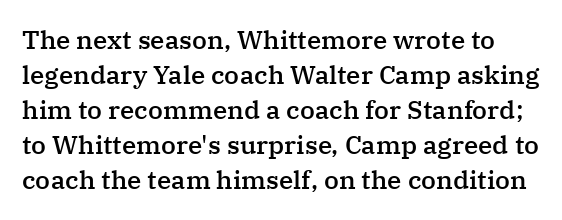
Q: Is the text bold? A: Semi-bold.
Q: Is the text italic (slanted)? A: No, it is upright.
Q: Is the text underlined? A: No.
Q: Is the spacing between letters normal or unusually wide? A: Normal.
Q: Is the spacing between lines tight, normal or loose? A: Normal.
